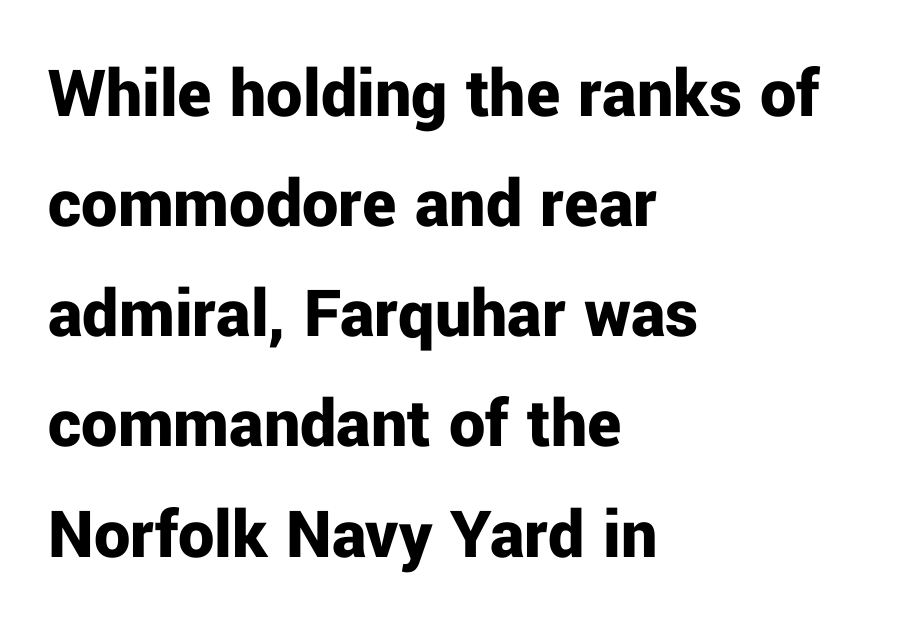
The image shows 72 px bold sans-serif type, upright; set left-aligned, normal line spacing (1.53x), normal letter spacing, not underlined; low stroke contrast and a medium x-height.
